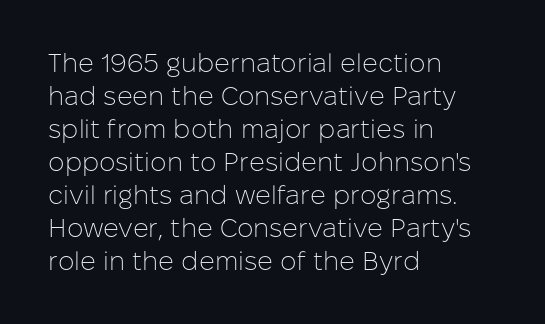
When letters stand straight like this, we call the style roman or upright. These lines sit exactly where default settings would place them. Students, note that the glyphs here touch the page at normal intervals. The passage shown is not bold in any degree. In CSS terms this would be text-align: left. Underlining? Definitely not there.
